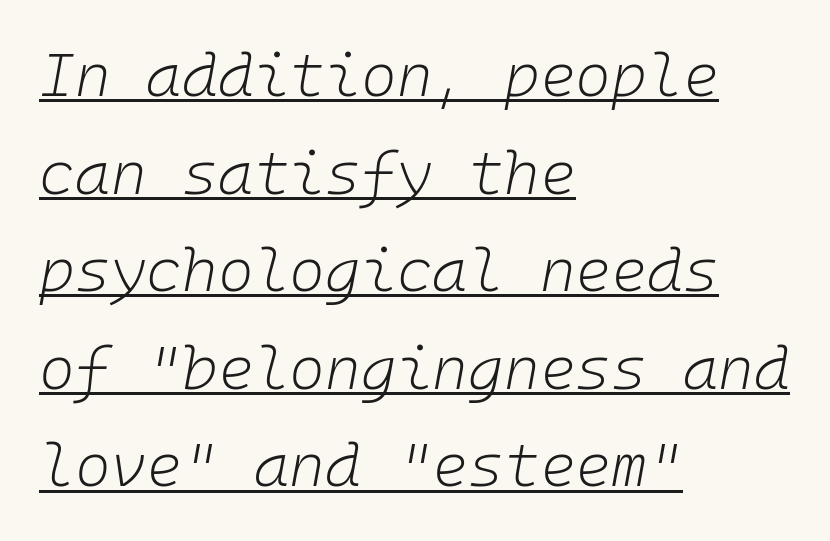
The image shows 61 px light type, italic (leaning right), monospaced; set left-aligned, normal line spacing (1.6x), normal letter spacing, underlined; low stroke contrast and a medium x-height.
